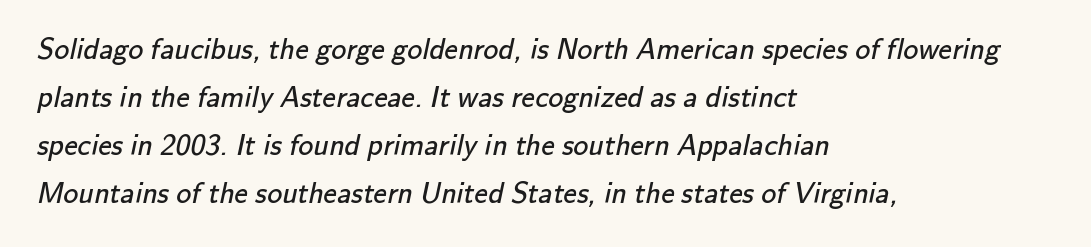
{"serif": "no", "bold": "no", "weight": "regular", "width": "normal", "stroke_contrast": "low", "x_height": "small", "monospaced": "no", "underline": "no", "align": "left", "line_spacing": "normal", "line_spacing_ratio": 1.6, "letter_spacing": "normal", "letter_spacing_em": 0.0, "glyph_px": 30}
